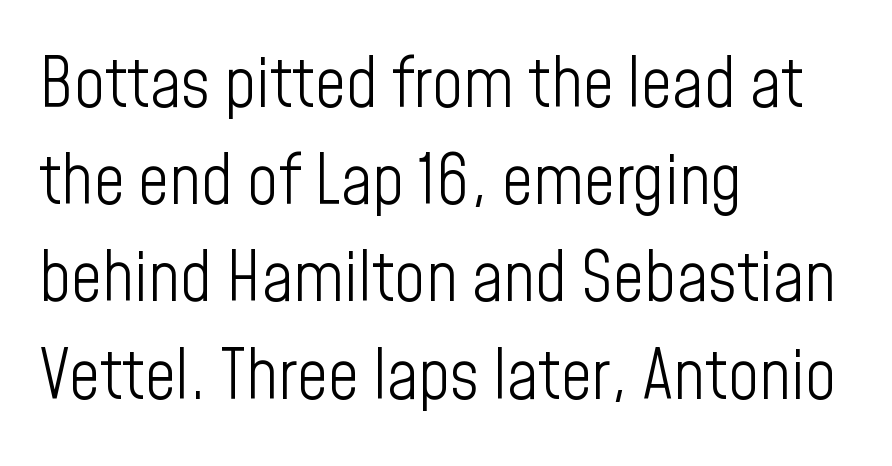
Reading down the block, your eye returns to a fixed left position each line. A typesetter would call this leading conventional body-copy spacing. The strokes carry an ordinary text weight at most. Think of a printed novel: that variable character pitch is what you see here. You can tell from the bare stems that sans-serif type was used. The specimen omits any rule beneath the text block's lines.
